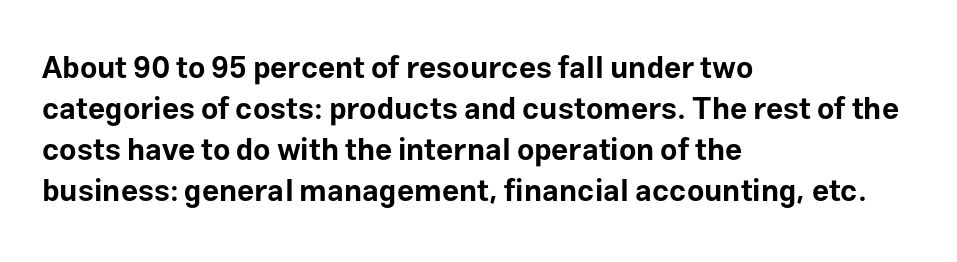
The image shows 30 px bold sans-serif type, upright; set left-aligned, normal line spacing (1.37x), normal letter spacing, not underlined; low stroke contrast and a medium x-height.
